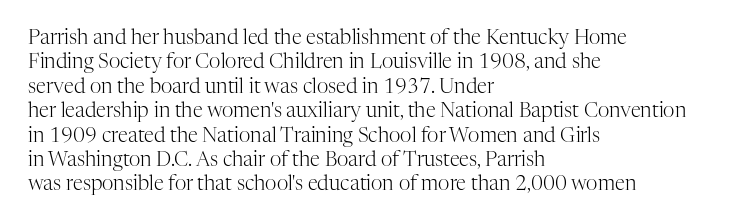
The image shows 20 px text type, upright; set left-aligned, line spacing 1.22x, normal letter spacing, not underlined.
